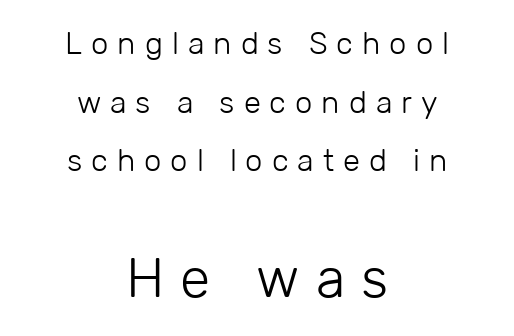
{"serif": "no", "italic": "no", "bold": "no", "weight": "light", "width": "normal", "stroke_contrast": "low", "x_height": "medium", "monospaced": "no", "underline": "no", "align": "center", "line_spacing_ratio": 1.89, "letter_spacing": "wide", "letter_spacing_em": 0.29, "larger_block": "second", "size_ratio": 1.77, "glyph_px": 55}
